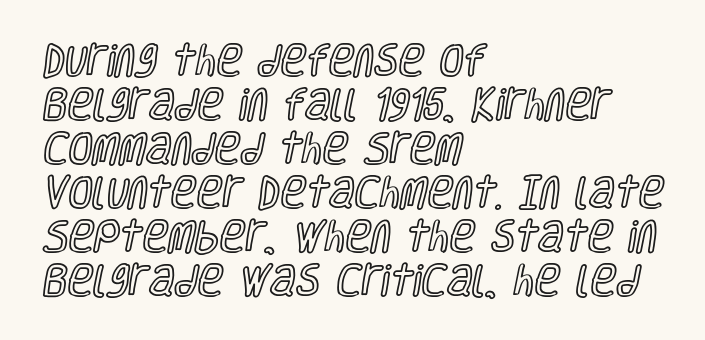
The face used here is proportionally spaced, like ordinary book or web type. These lines keep a tight, regular rhythm from letter to letter. Check under the words: just untouched page. Layout note: lines flush left. Baseline-to-baseline distance is the conventional proportion of letter height.
